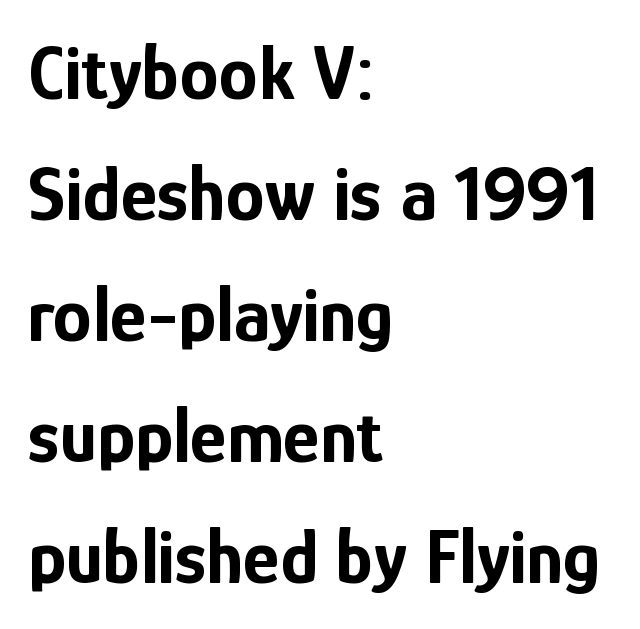
Compared with a centered layout, this one pins lines to the left instead. These lines are rendered in a variable-pitch font. The letters carry no serifs — their stems end cleanly without finishing strokes. Italic: no, the glyphs are upright roman. Summary of weight: heavy, a full bold.
